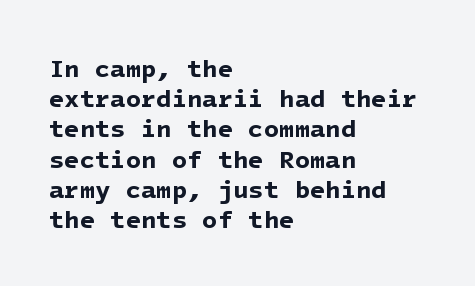
The image shows 25 px bold type; set left-aligned, line spacing 1.21x, normal letter spacing, not underlined.
